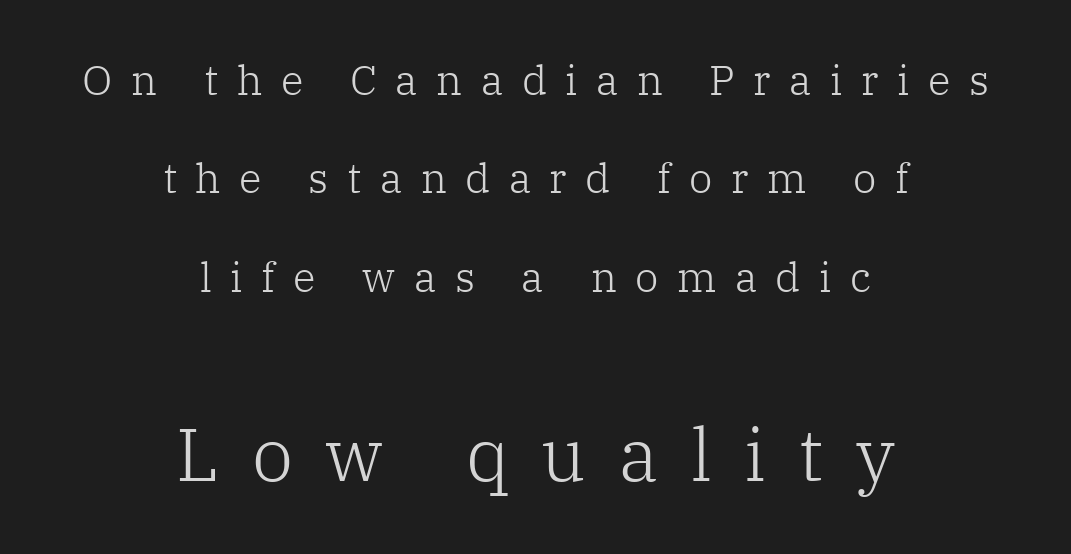
{"serif": "yes", "italic": "no", "bold": "no", "weight": "light", "width": "normal", "stroke_contrast": "low", "x_height": "medium", "monospaced": "no", "underline": "no", "align": "center", "line_spacing": "loose", "line_spacing_ratio": 2.34, "letter_spacing": "wide", "letter_spacing_em": 0.44, "larger_block": "second", "size_ratio": 1.76, "glyph_px": 74}
